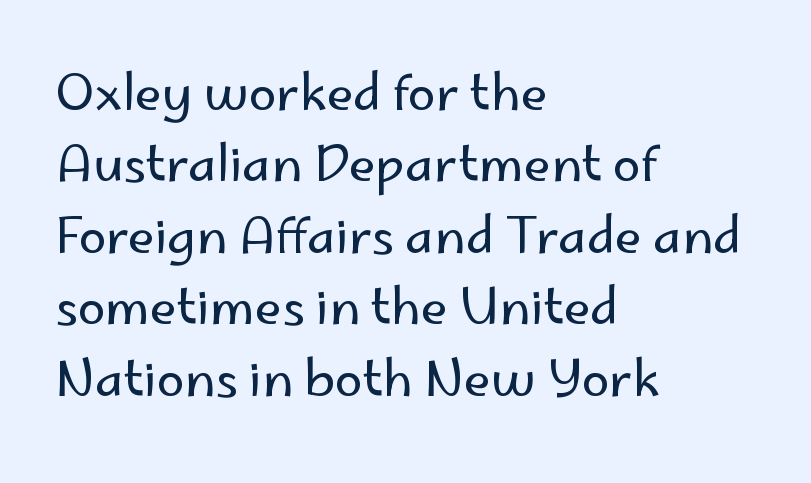
The image shows 50 px regular-weight sans-serif type, upright; set left-aligned, normal line spacing (1.43x), normal letter spacing, not underlined; low stroke contrast and a small x-height.
